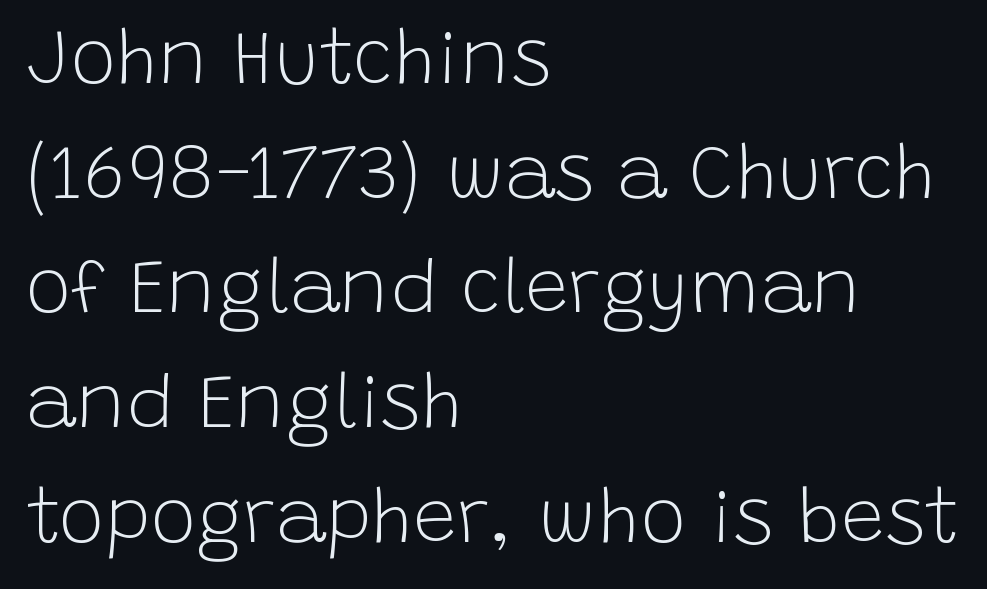
{"serif": "no", "italic": "no", "bold": "no", "weight": "light", "width": "normal", "stroke_contrast": "low", "x_height": "large", "monospaced": "no", "underline": "no", "align": "left", "line_spacing": "normal", "line_spacing_ratio": 1.49, "letter_spacing": "normal", "letter_spacing_em": 0.0, "glyph_px": 77}
